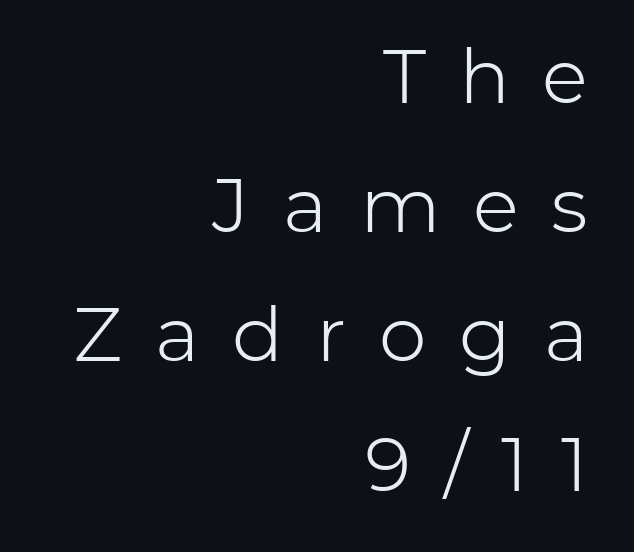
{"serif": "no", "italic": "no", "bold": "no", "weight": "light", "width": "normal", "stroke_contrast": "low", "x_height": "medium", "monospaced": "no", "underline": "no", "align": "right", "line_spacing": "normal", "line_spacing_ratio": 1.7, "letter_spacing": "wide", "letter_spacing_em": 0.43, "glyph_px": 76}
